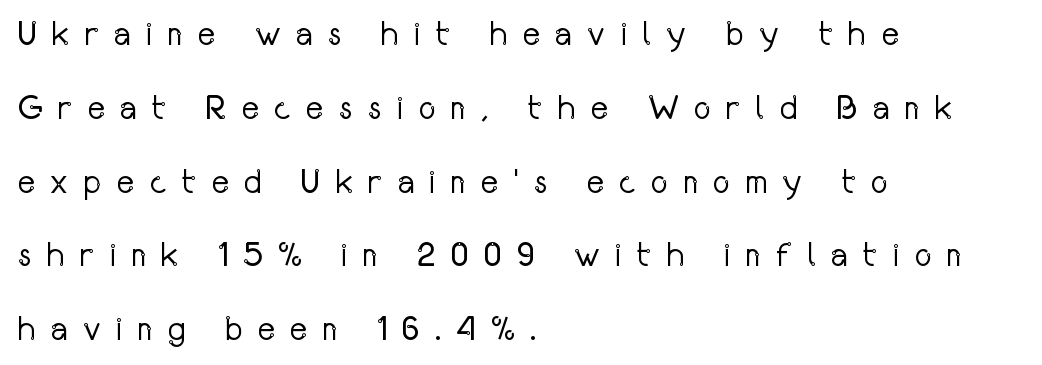
Is this a heavy cut? Hardly; it is regular or lighter. Letter spacing: wide. The type sits square on the baseline with zero lean. Think of a printed novel: that variable character pitch is what you see here. You could fit nearly another row in the gap between these rows. The type family on display is of the sans-serif kind.
